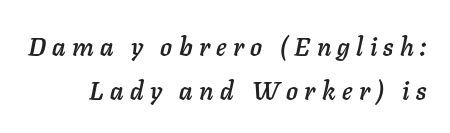
The specimen omits any rule beneath the text block's lines. The letters are slanted; this is an italic face. The passage shown has open, widely tracked lettering throughout.
